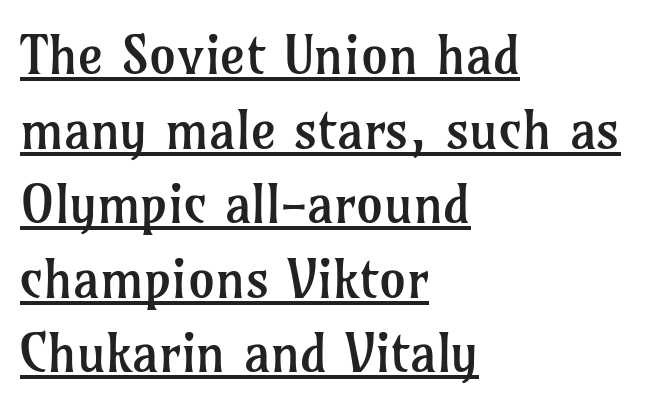
{"serif": "yes", "italic": "no", "bold": "no", "weight": "regular", "width": "normal", "stroke_contrast": "low", "x_height": "medium", "monospaced": "no", "underline": "yes", "align": "left", "line_spacing": "normal", "line_spacing_ratio": 1.38, "letter_spacing": "normal", "letter_spacing_em": 0.0, "glyph_px": 54}
